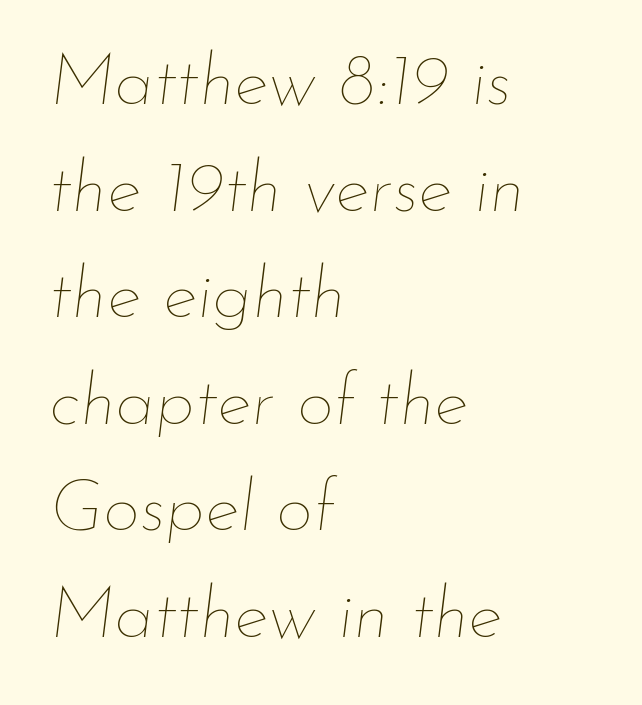
The passage shown is typed in a proportional face where columns would drift. This rendering features lettering with no underline. Students, observe: this is what conventionally led text looks like. Does the lettering tilt? It does — this is italic. The line texture is even and compact thanks to regular tracking. Is the block centered? No — it sits flush against the left margin.
